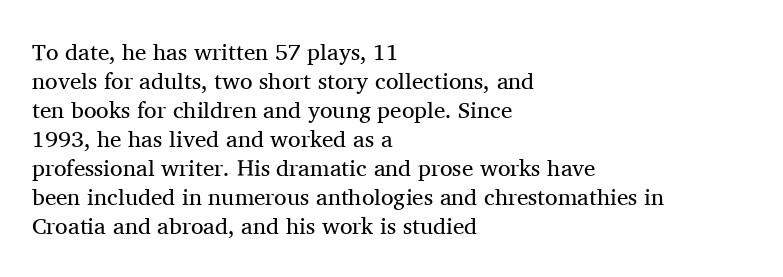
The image shows 23 px text type, upright; set left-aligned, normal line spacing (1.26x), normal letter spacing, not underlined.
